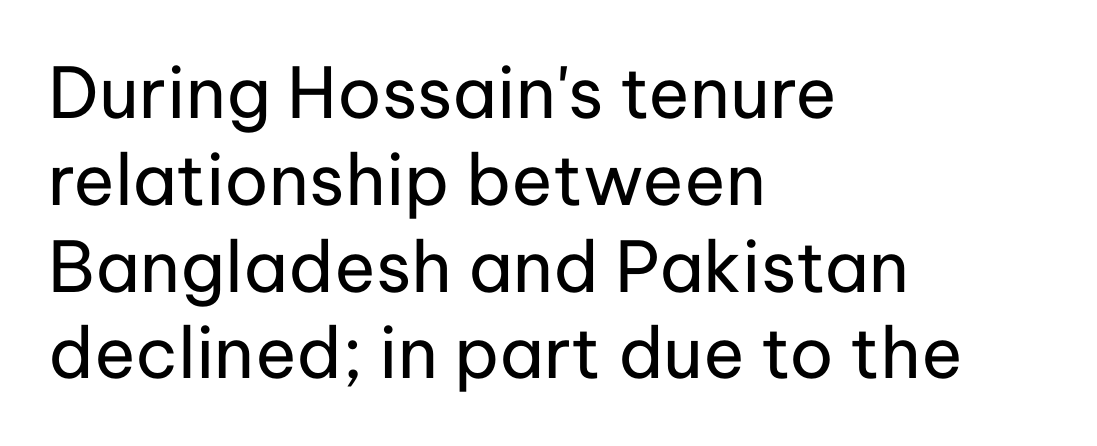
The image shows 70 px regular-weight sans-serif type, upright; set left-aligned, line spacing 1.24x, normal letter spacing, not underlined; low stroke contrast and a medium x-height.
